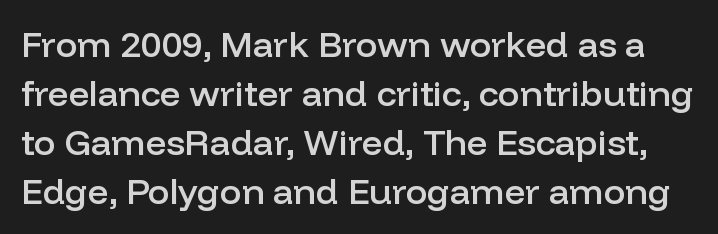
Q: Is the text bold? A: Semi-bold.
Q: Is the text italic (slanted)? A: No, it is upright.
Q: Is the typeface a serif or a sans-serif typeface? A: Sans-serif.
Q: Is the text underlined? A: No.
Q: Is the spacing between letters normal or unusually wide? A: Normal.
Q: Is the spacing between lines tight, normal or loose? A: Normal.
Q: Width (condensed, normal, or wide)? A: Normal.
Q: Stroke contrast? A: Low.
Q: x-height? A: Medium.
Q: Monospaced? A: No.
